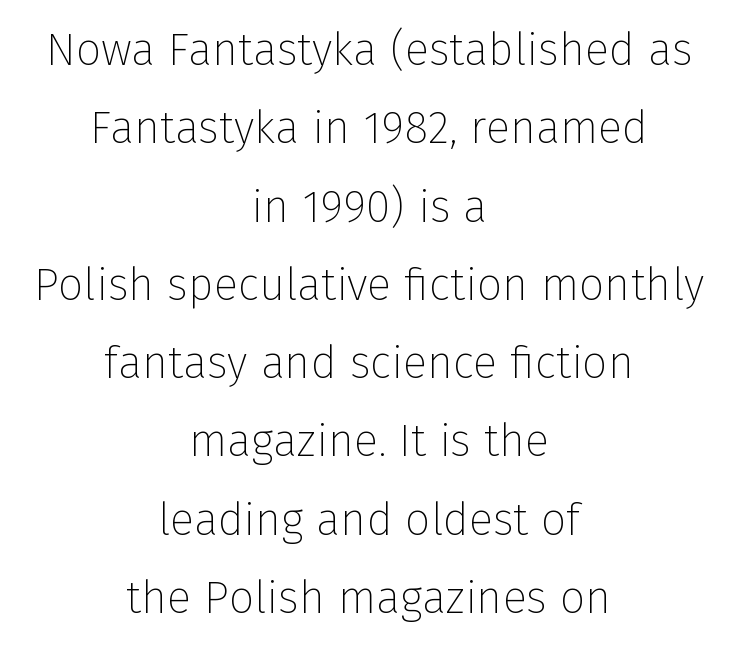
Nothing sits at the stroke ends, so this counts as sans-serif. The setting favours the middle, as headings and verse often do. The type is set solid horizontally, with unmodified tracking. Character widths vary here, with narrow letters taking less room than wide ones. Ascenders rise straight up at ninety degrees. The face looks like a standard text weight, possibly lighter.
